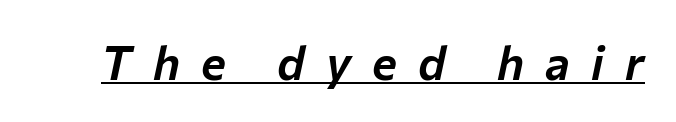
Q: Is the text italic (slanted)? A: Yes, it leans right by about 12 degrees.
Q: Is the text underlined? A: Yes.
Q: Is the spacing between letters normal or unusually wide? A: Unusually wide.
Q: Width (condensed, normal, or wide)? A: Normal.
Q: Stroke contrast? A: Low.
Q: x-height? A: Medium.
Q: Monospaced? A: No.
